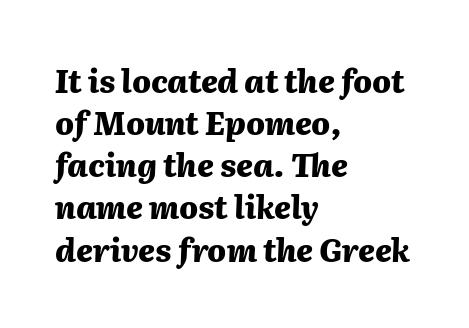
Q: Is the text bold? A: Yes.
Q: Is the text italic (slanted)? A: Yes, it leans right by about 2 degrees.
Q: Is the text underlined? A: No.
Q: How is the paragraph aligned? A: Left-aligned.
Q: Is the spacing between letters normal or unusually wide? A: Normal.
Q: Is the spacing between lines tight, normal or loose? A: Normal.
Q: Width (condensed, normal, or wide)? A: Normal.
Q: Stroke contrast? A: Medium.
Q: x-height? A: Medium.
Q: Monospaced? A: No.
